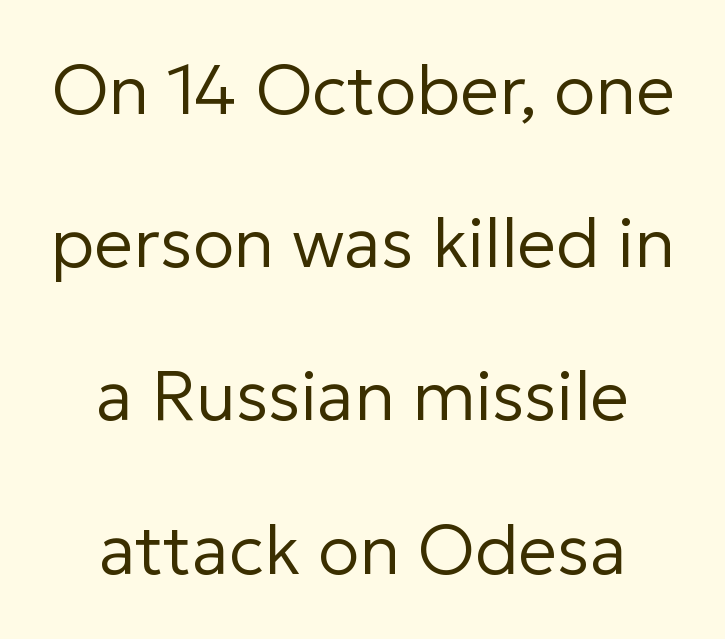
{"serif": "no", "italic": "no", "bold": "no", "weight": "regular", "width": "normal", "stroke_contrast": "low", "x_height": "medium", "monospaced": "no", "underline": "no", "align": "center", "line_spacing": "loose", "line_spacing_ratio": 2.22, "letter_spacing": "normal", "letter_spacing_em": 0.0, "glyph_px": 69}
